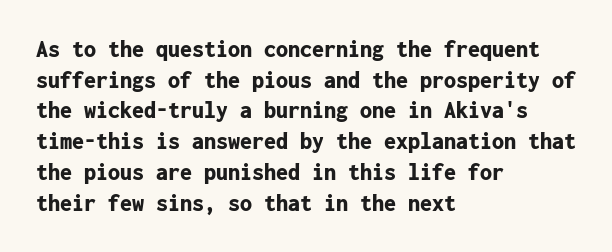
{"italic": "no", "bold": "yes", "underline": "no", "align": "left", "line_spacing": "normal", "line_spacing_ratio": 1.28, "letter_spacing": "normal", "letter_spacing_em": 0.0, "glyph_px": 24}
